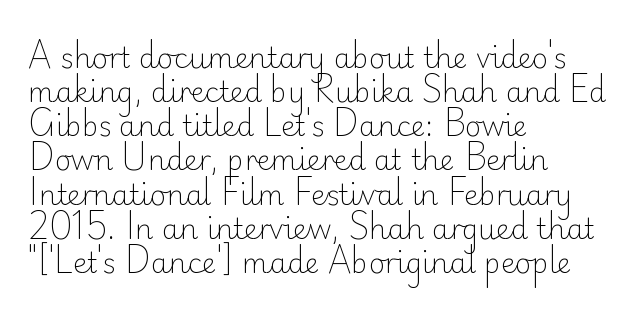
The passage shown is not bold in any degree. The face used here is proportionally spaced, like ordinary book or web type. This sample uses an upright cut, with every glyph sitting square on the baseline. Nobody drew a line under any word here. Font category for this specimen: sans-serif. Horizontally, the lines are justified to the leading edge only.
